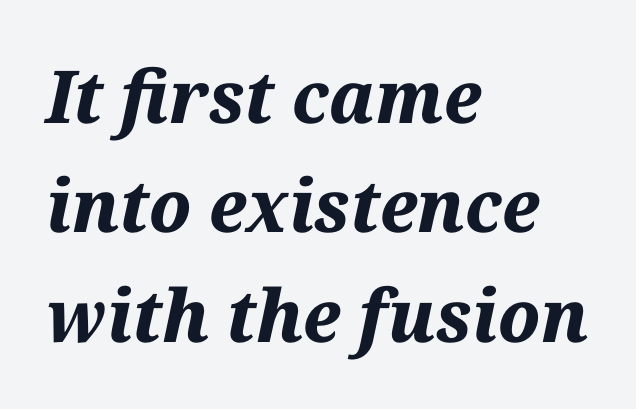
Q: Is the text bold? A: Yes.
Q: Is the text italic (slanted)? A: Yes, it leans right by about 12 degrees.
Q: Is the text underlined? A: No.
Q: How is the paragraph aligned? A: Left-aligned.
Q: Is the spacing between letters normal or unusually wide? A: Normal.
Q: Is the spacing between lines tight, normal or loose? A: Normal.
Q: Width (condensed, normal, or wide)? A: Normal.
Q: Stroke contrast? A: Medium.
Q: x-height? A: Medium.
Q: Monospaced? A: No.
